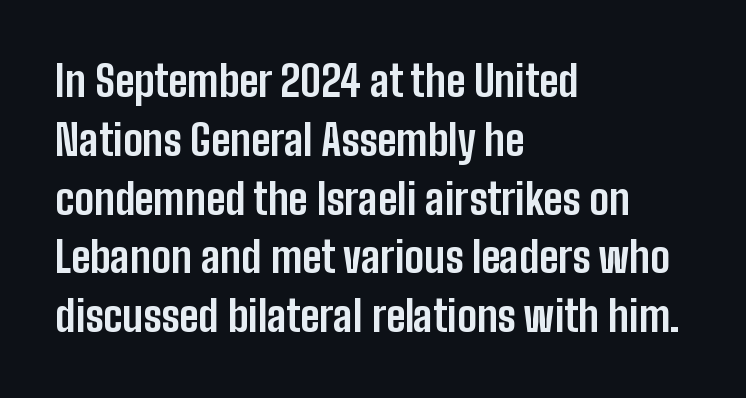
Q: Is the text bold? A: Yes.
Q: Is the text italic (slanted)? A: No, it is upright.
Q: Is the typeface a serif or a sans-serif typeface? A: Sans-serif.
Q: Is the text underlined? A: No.
Q: How is the paragraph aligned? A: Left-aligned.
Q: Is the spacing between letters normal or unusually wide? A: Normal.
Q: Is the spacing between lines tight, normal or loose? A: Normal.
Q: Width (condensed, normal, or wide)? A: Condensed.
Q: Stroke contrast? A: Low.
Q: x-height? A: Medium.
Q: Monospaced? A: No.
